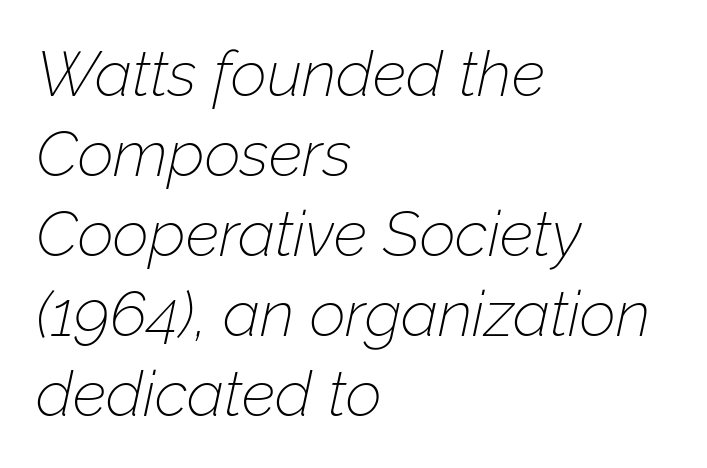
In terms of letterspacing, this is plain default setting. Plain, unruled lines of type. The text carries the slant typical of an italic or oblique font. Proportional: the letters do not fall into vertical columns.
